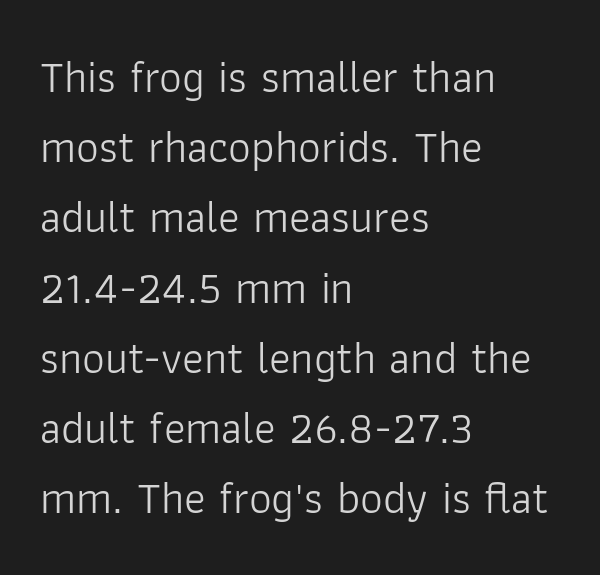
{"serif": "no", "italic": "no", "bold": "no", "weight": "light", "width": "normal", "stroke_contrast": "low", "x_height": "medium", "monospaced": "no", "underline": "no", "align": "left", "line_spacing": "normal", "line_spacing_ratio": 1.56, "letter_spacing": "normal", "letter_spacing_em": 0.0, "glyph_px": 45}
